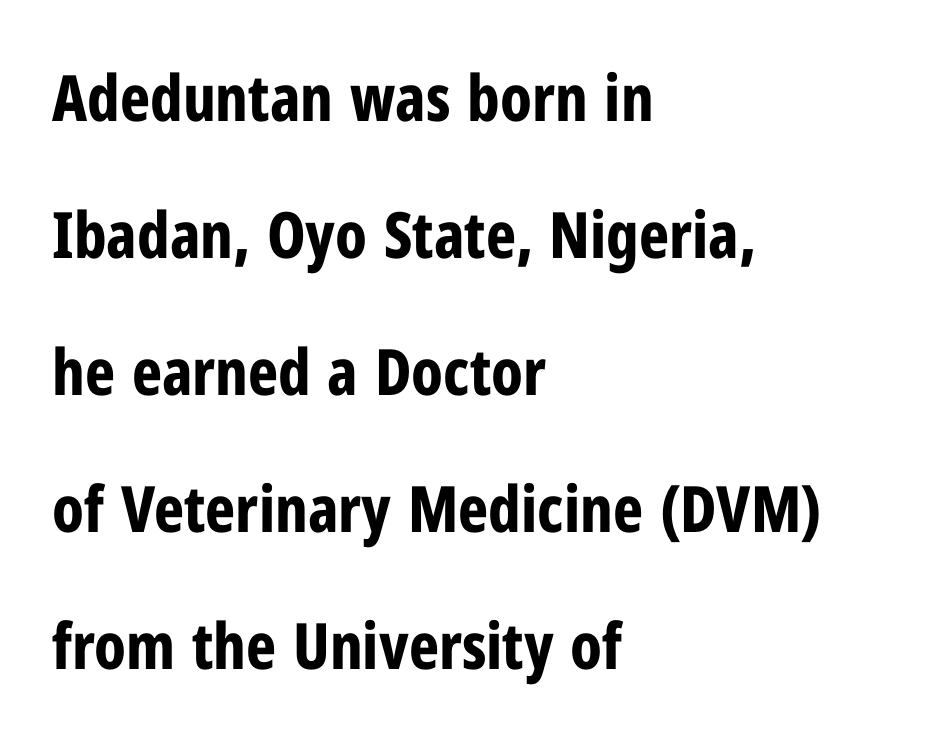
Characters follow at the spacing the type designer built in. Each letter keeps its own natural width here, so spacing adapts to shape. The setting favours the left margin, as ordinary paragraphs usually do. Horizontal bands of white between lines are thick stripes.
